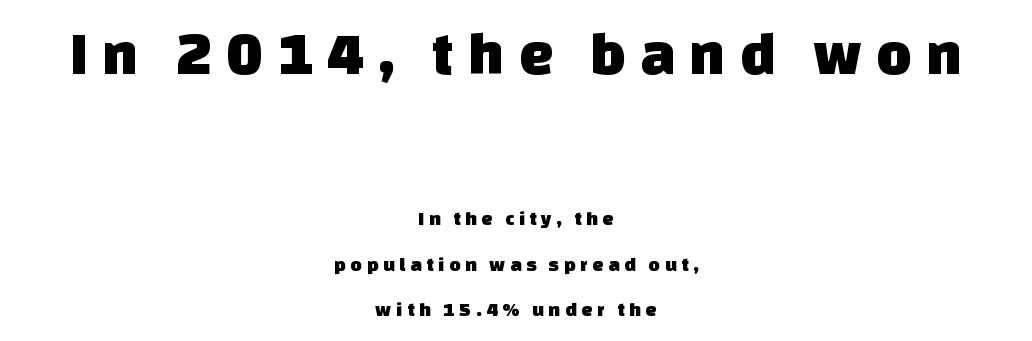
The image shows 61 px sans-serif type; set centered, loose line spacing (2.27x), unusually wide letter spacing (+0.23 em), not underlined; the first (top) block is 3.05x larger; low stroke contrast and a large x-height.
